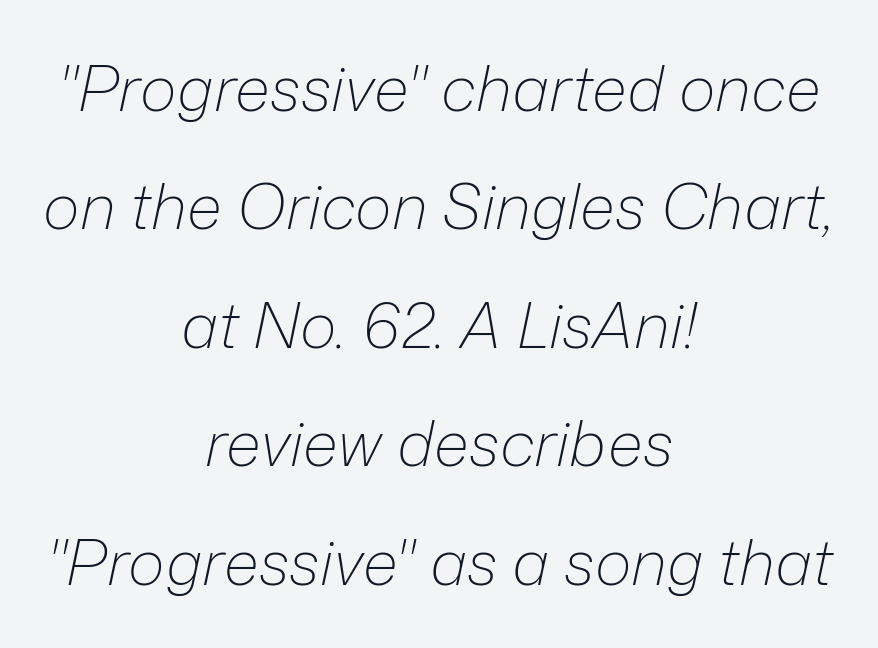
A typesetter would call this proportional, since set widths differ per character. Looking at the ascenders, they clearly lean. Does extra space separate the letters? No, they use regular spacing. Stroke thickness stays within the range of a standard reading face or lighter.
